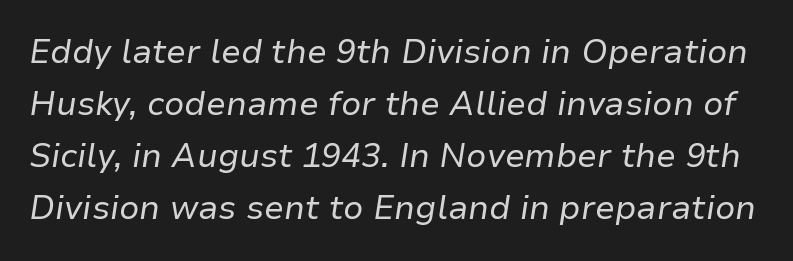
Counters stay open thanks to moderate or lighter strokes. This sample has the flowing, uneven cadence of proportional lettering. Every character sits at an angle, as italics do. Summary of vertical rhythm: regular, with standard interline spacing. The string is rendered with underlining switched off. There is no visible air inserted between adjacent glyphs.
